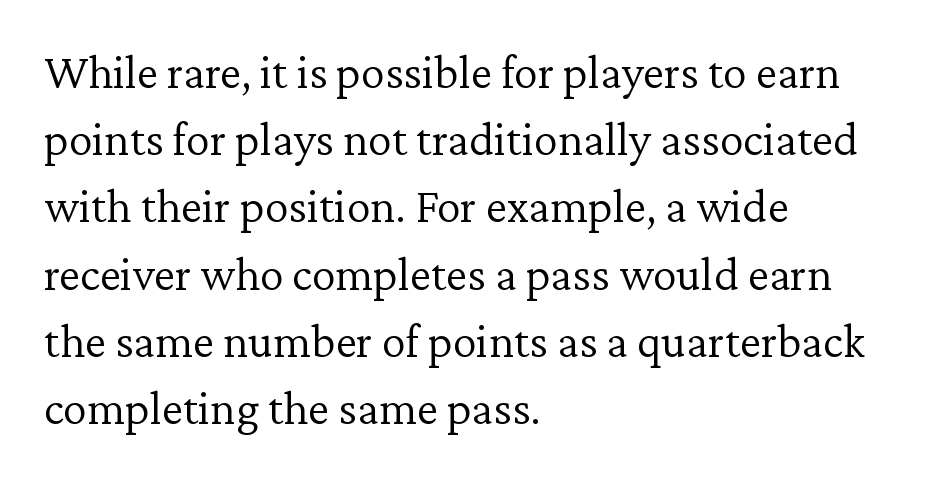
{"serif": "yes", "italic": "no", "bold": "no", "weight": "light", "width": "normal", "stroke_contrast": "low", "x_height": "medium", "monospaced": "no", "underline": "no", "align": "left", "line_spacing": "normal", "line_spacing_ratio": 1.4, "letter_spacing": "normal", "letter_spacing_em": 0.0, "glyph_px": 48}
